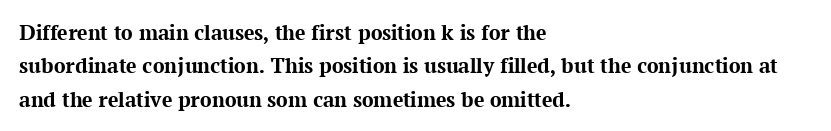
Every letter is thick-stroked: bold, no question. The space directly below the letters is spotless. How would I describe the line gaps? Plain and ordinary. A classic flush-left, rag-right setting is used for this passage. The specimen reads as upright at a glance.
